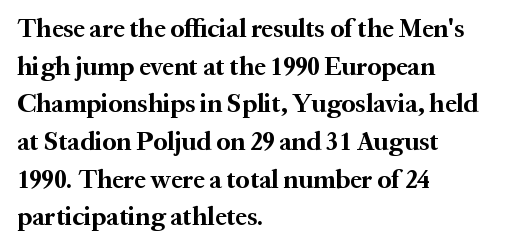
{"italic": "no", "bold": "yes", "underline": "no", "align": "left", "line_spacing": "normal", "line_spacing_ratio": 1.45, "letter_spacing": "normal", "letter_spacing_em": 0.0, "glyph_px": 26}
